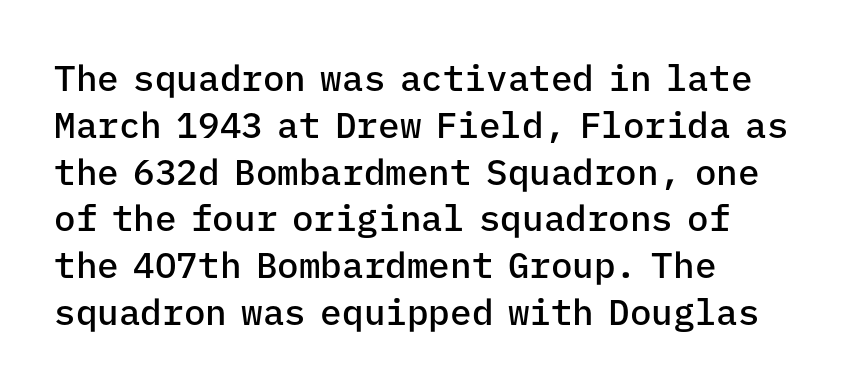
Q: Is the text bold? A: Semi-bold.
Q: Is the text italic (slanted)? A: No, it is upright.
Q: Is the typeface a serif or a sans-serif typeface? A: Sans-serif.
Q: Is the text underlined? A: No.
Q: How is the paragraph aligned? A: Left-aligned.
Q: Is the spacing between letters normal or unusually wide? A: Normal.
Q: Is the spacing between lines tight, normal or loose? A: Normal.
Q: Width (condensed, normal, or wide)? A: Normal.
Q: Stroke contrast? A: Low.
Q: x-height? A: Medium.
Q: Monospaced? A: Yes.
